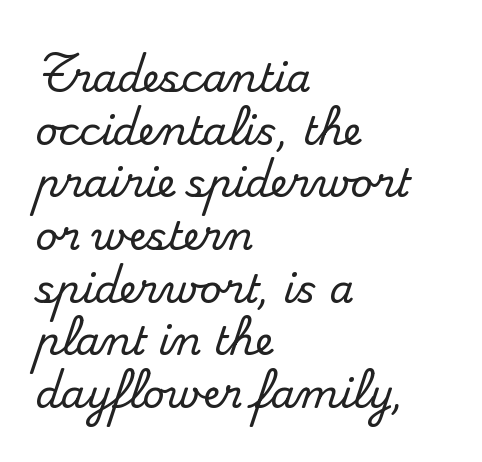
{"width": "normal", "stroke_contrast": "medium", "x_height": "small", "monospaced": "no", "underline": "no", "align": "left", "line_spacing": "normal", "line_spacing_ratio": 1.35, "letter_spacing": "normal", "letter_spacing_em": 0.0, "glyph_px": 39}
